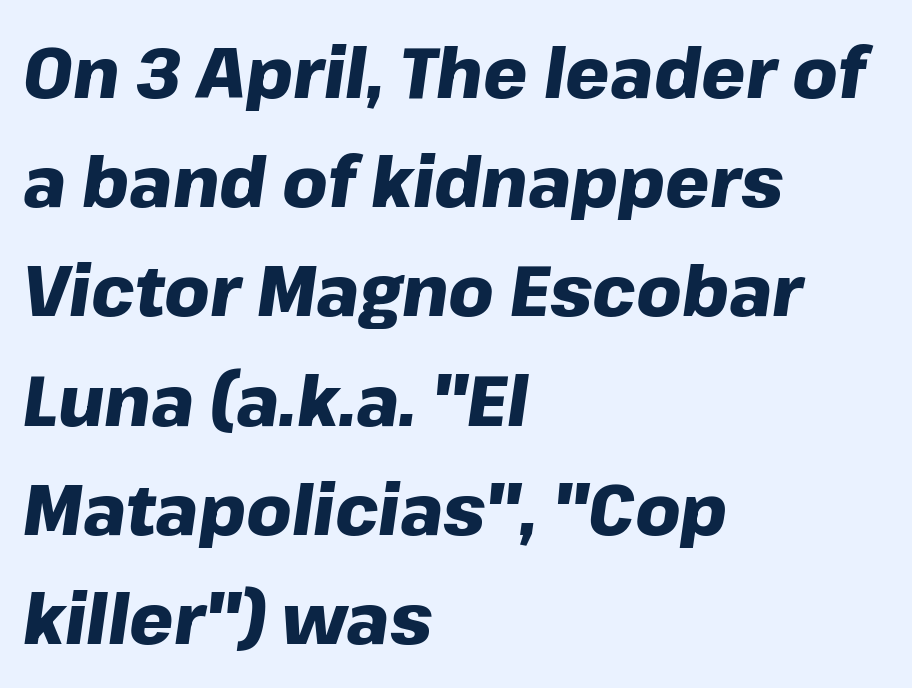
The image shows 70 px heavy type, italic (leaning right); set left-aligned, normal line spacing (1.56x), normal letter spacing, not underlined; low stroke contrast and a medium x-height.
